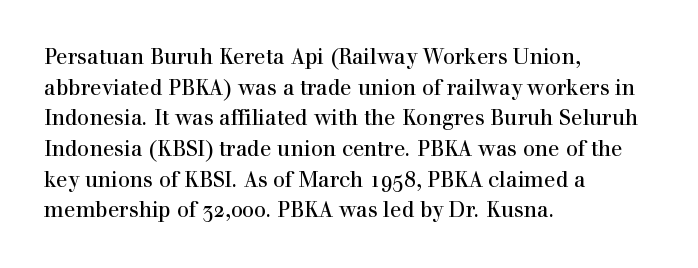
The image shows 21 px text type, upright; set left-aligned, normal line spacing (1.46x), normal letter spacing, not underlined.
